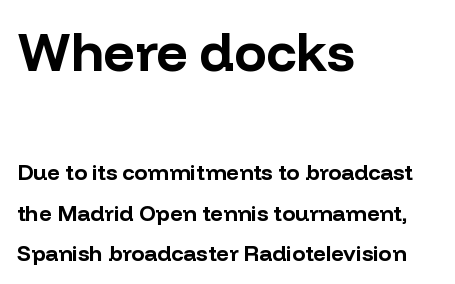
Does the copy run flush right? No — it runs flush left. Between one letter and the next there's only the usual sliver of space. It's the straight-up-and-down kind of type. Varying glyph widths throughout — classic text-font behaviour.
